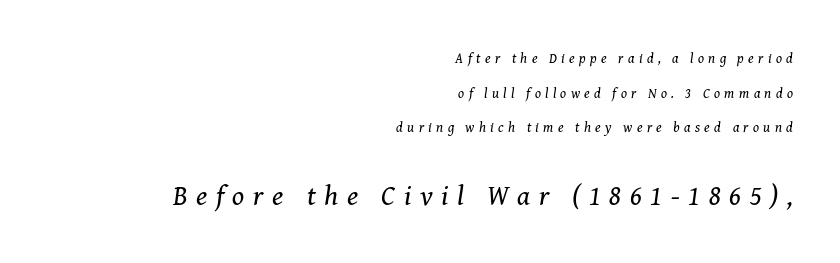
{"serif": "yes", "italic": "yes", "lean": "right", "slant_degrees": 8, "bold": "no", "weight": "regular", "width": "normal", "stroke_contrast": "medium", "x_height": "medium", "monospaced": "no", "underline": "no", "align": "right", "line_spacing": "loose", "line_spacing_ratio": 2.48, "letter_spacing": "wide", "letter_spacing_em": 0.31, "larger_block": "second", "size_ratio": 2.0, "glyph_px": 28}
